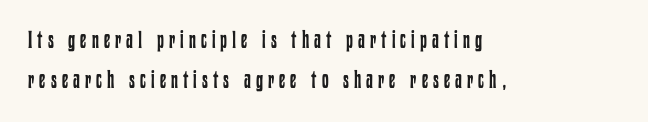
{"italic": "no", "bold": "no", "underline": "no", "align": "left", "line_spacing": "normal", "line_spacing_ratio": 1.67, "letter_spacing": "wide", "letter_spacing_em": 0.21, "glyph_px": 24}
